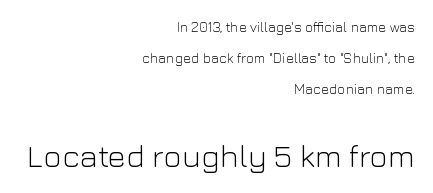
The rag falls on the left side of this text block. Character widths vary here, with narrow letters taking less room than wide ones. Each letter's strokes conclude bluntly, with no projecting serifs. Is the letter spacing exaggerated? No — it looks like the ordinary default. Words float on clear page, feet unadorned. Successive baselines arrive slowly, with a big drop between each.
